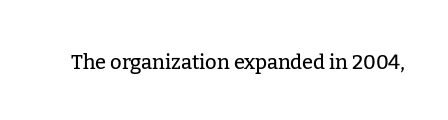
{"italic": "no", "underline": "no", "letter_spacing": "normal", "letter_spacing_em": 0.0, "glyph_px": 20}
